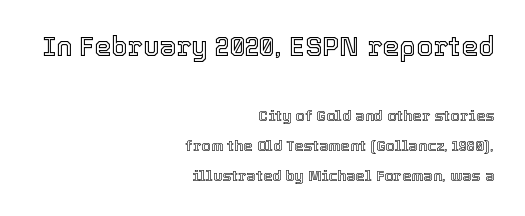
Of the two passages, the one on top uses the larger point size. Nobody drew a line under any word here. How would I describe the line gaps? Wide and relaxed. Students, note that the glyphs here touch the page at normal intervals.
